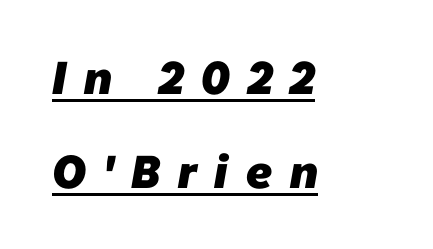
Q: Is the text bold? A: Yes.
Q: Is the typeface a serif or a sans-serif typeface? A: Sans-serif.
Q: Is the text underlined? A: Yes.
Q: How is the paragraph aligned? A: Left-aligned.
Q: Is the spacing between letters normal or unusually wide? A: Unusually wide.
Q: Is the spacing between lines tight, normal or loose? A: Loose.
Q: Width (condensed, normal, or wide)? A: Normal.
Q: Stroke contrast? A: Low.
Q: x-height? A: Medium.
Q: Monospaced? A: No.
